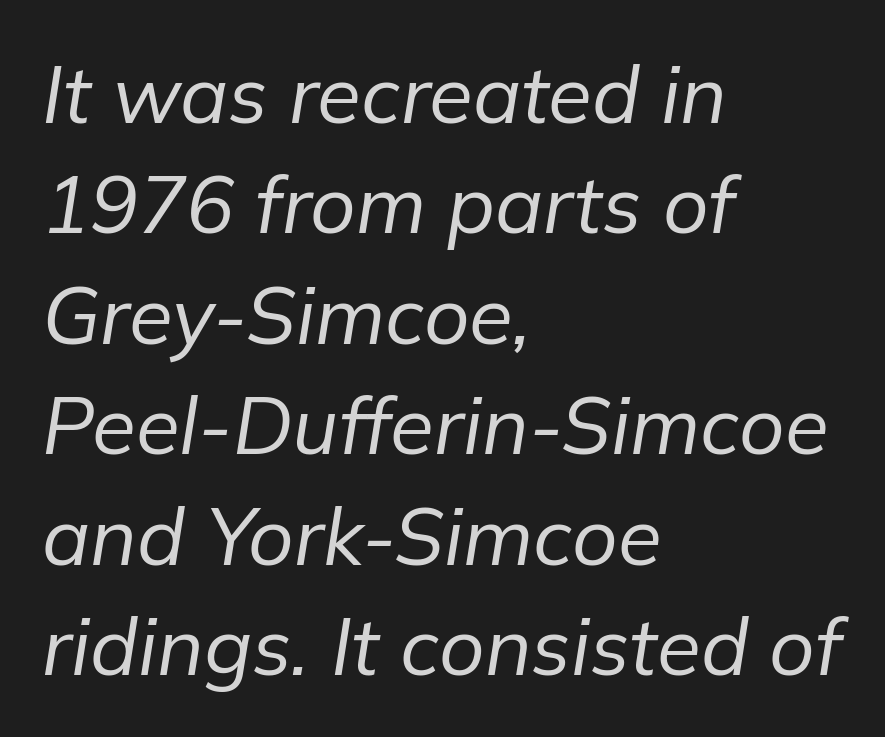
The image shows 80 px regular-weight type, italic (leaning right); set left-aligned, normal line spacing (1.38x), normal letter spacing, not underlined; low stroke contrast and a medium x-height.
